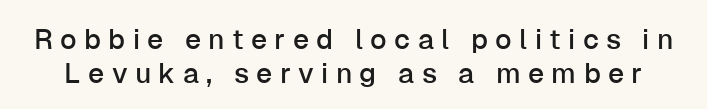
The letters advance in unequal steps, a hallmark of proportional type. Nobody drew a line under any word here. Unlike a traditional serif, this face leaves its strokes unadorned. A typesetter would mark this as roman, not italic.
